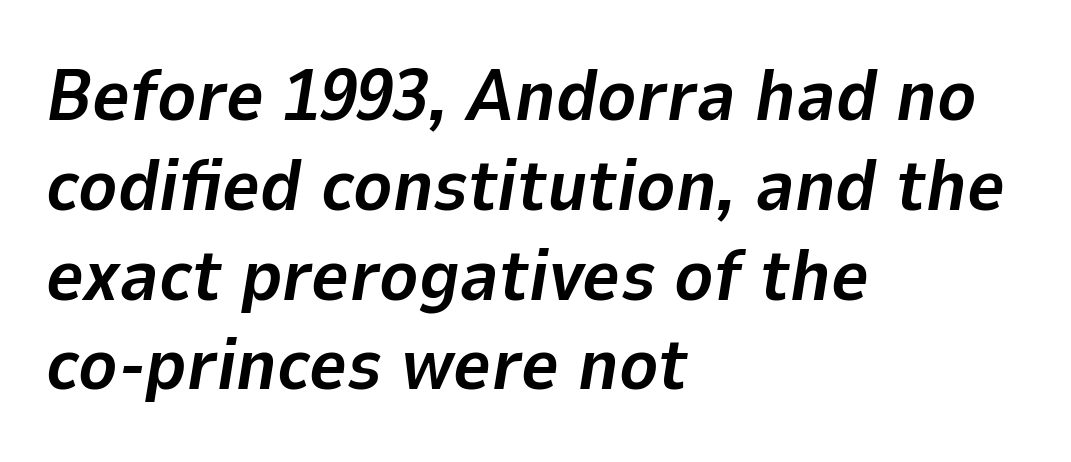
{"italic": "yes", "lean": "right", "slant_degrees": 9, "bold": "yes", "weight": "bold", "width": "normal", "stroke_contrast": "low", "x_height": "medium", "monospaced": "no", "underline": "no", "align": "left", "line_spacing_ratio": 1.23, "letter_spacing": "normal", "letter_spacing_em": 0.0, "glyph_px": 73}
